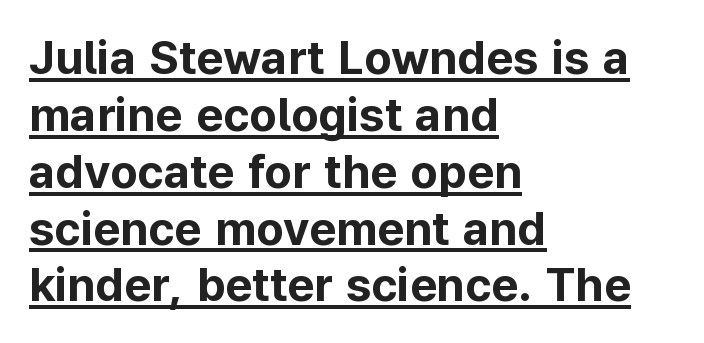
{"serif": "no", "italic": "no", "bold": "yes", "weight": "bold", "width": "normal", "stroke_contrast": "low", "x_height": "medium", "monospaced": "no", "underline": "yes", "align": "left", "line_spacing_ratio": 1.21, "letter_spacing": "normal", "letter_spacing_em": 0.0, "glyph_px": 47}
